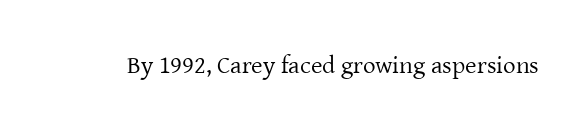
The rendering keeps characters at their native spacing. The font sits on the lighter half of the weight spectrum, regular included. Quick note: underline off. Is there any slant? The stems are plumb.
